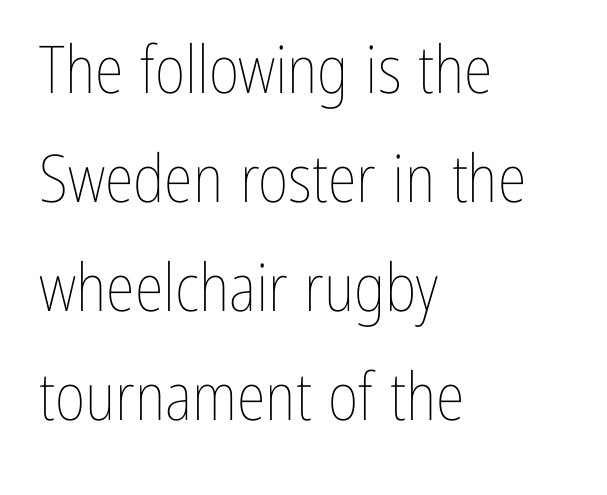
The image shows 66 px thin, condensed type, upright; set left-aligned, normal line spacing (1.65x), normal letter spacing, not underlined; low stroke contrast and a medium x-height.
